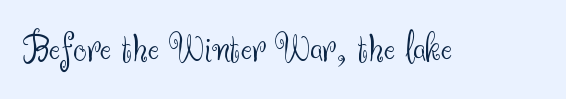
The letters stand upright; this is a roman face. Here the designer chose a conventional face with non-uniform glyph widths. Anything drawn beneath the words? Only blank space. Words appear dense and cohesive because spacing is normal. Typographically, this falls in the sans-serif category. Stems and bowls with no extra thickness — not bold.
